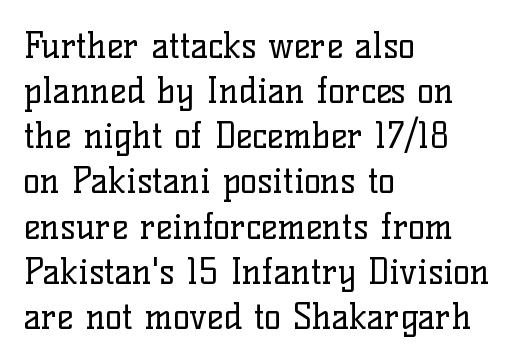
Check where the strokes stop: tiny serifs finish them off. Is this a heavy cut? Hardly; it is regular or lighter. Quick note: interline space is typical. The ragged edge is on the right, which tells us the setting is flush left. Letters rest on an invisible, unmarked baseline.
